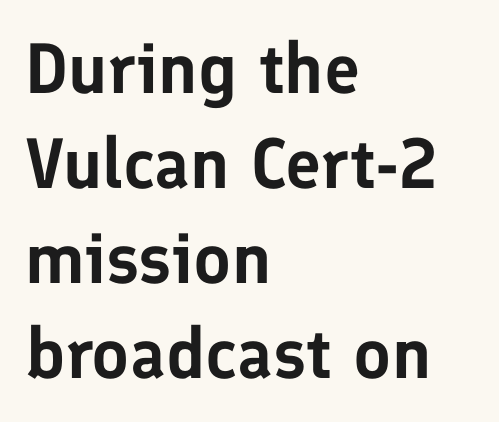
{"serif": "no", "italic": "no", "width": "normal", "stroke_contrast": "low", "x_height": "medium", "monospaced": "no", "underline": "no", "align": "left", "line_spacing": "normal", "line_spacing_ratio": 1.34, "letter_spacing": "normal", "letter_spacing_em": 0.0, "glyph_px": 71}
